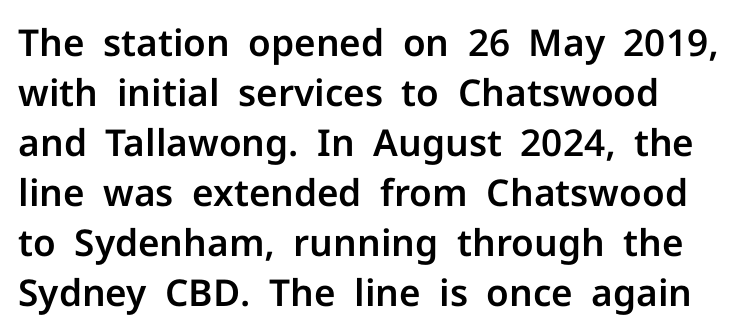
{"serif": "no", "italic": "no", "width": "normal", "stroke_contrast": "low", "x_height": "medium", "monospaced": "no", "underline": "no", "line_spacing": "normal", "line_spacing_ratio": 1.35, "letter_spacing": "normal", "letter_spacing_em": 0.0, "glyph_px": 37}
